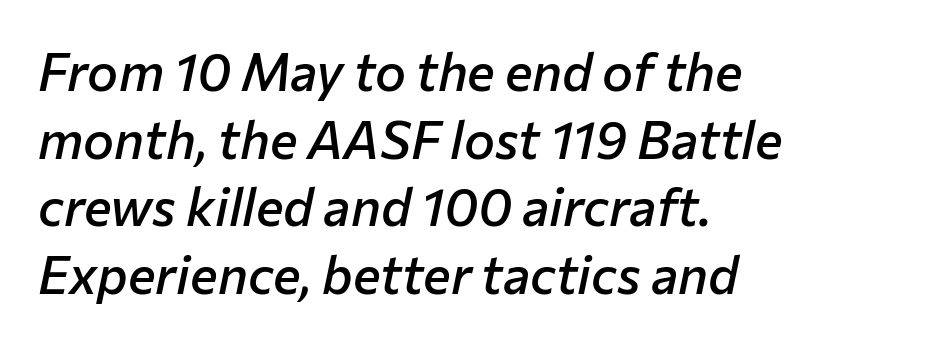
{"italic": "yes", "lean": "right", "slant_degrees": 12, "bold": "semi", "weight": "semibold", "width": "normal", "stroke_contrast": "low", "x_height": "medium", "monospaced": "no", "underline": "no", "align": "left", "line_spacing": "normal", "line_spacing_ratio": 1.3, "letter_spacing": "normal", "letter_spacing_em": 0.0, "glyph_px": 52}
